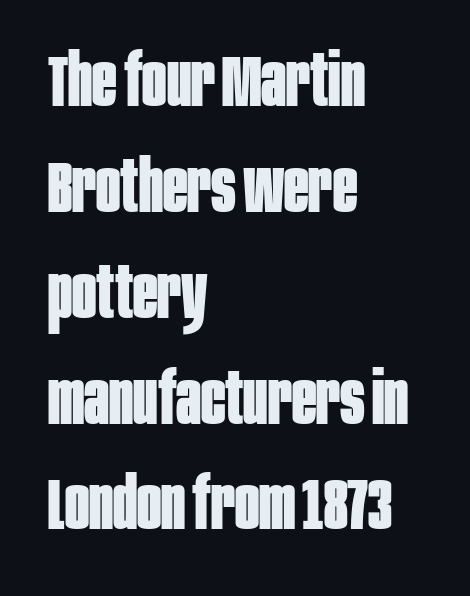
The image shows 72 px bold, condensed sans-serif type, upright; set left-aligned, normal line spacing (1.47x), normal letter spacing, not underlined; low stroke contrast and a large x-height.
